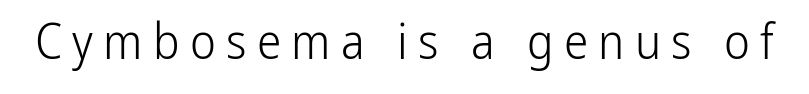
Q: Is the text bold? A: No.
Q: Is the text italic (slanted)? A: No, it is upright.
Q: Is the typeface a serif or a sans-serif typeface? A: Sans-serif.
Q: Is the text underlined? A: No.
Q: Is the spacing between letters normal or unusually wide? A: Unusually wide.
Q: Width (condensed, normal, or wide)? A: Condensed.
Q: Stroke contrast? A: Low.
Q: x-height? A: Medium.
Q: Monospaced? A: No.
